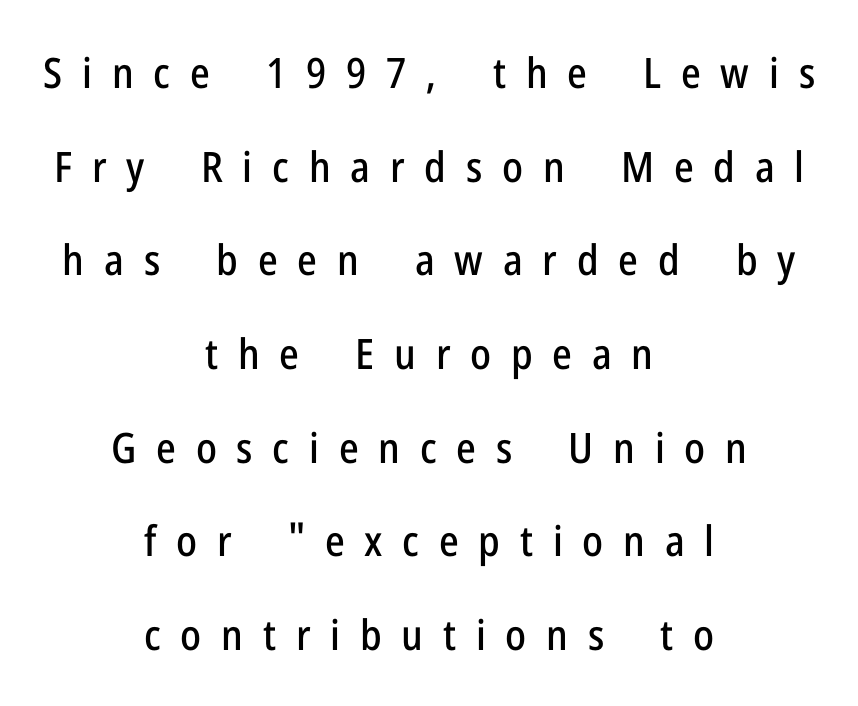
Spacing between characters has been opened up far beyond the box default. This sample is center-justified, so both line endings float freely. Check the space under the baseline: it is left empty. In terms of posture, this sample is upright. Looks like regular typesetting: each glyph gets only the width it needs. Airy leading.
